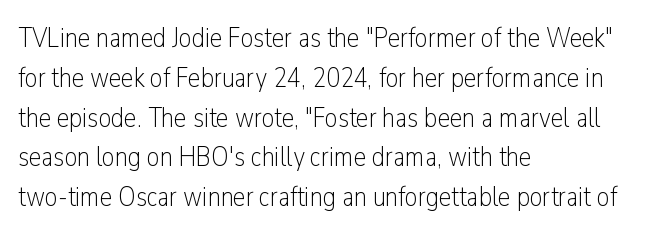
Beneath every word, the page is bare. No heavy texture on the line: the type isn't bold. Quick note: interline space is typical. Letterform terminals end flat and unadorned throughout the passage. Varying glyph widths throughout — classic text-font behaviour. Vertical strokes here are truly vertical.
